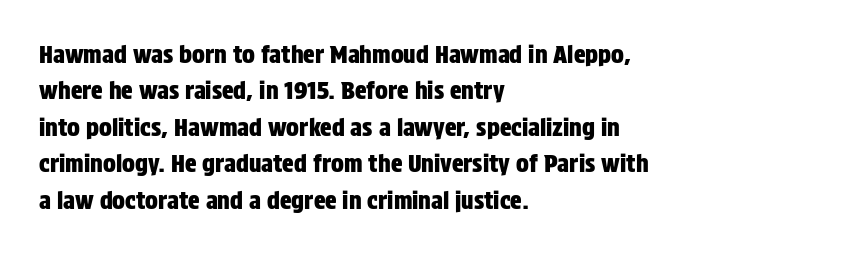
The image shows 24 px text type, upright; set left-aligned, normal line spacing (1.52x), normal letter spacing, not underlined.
